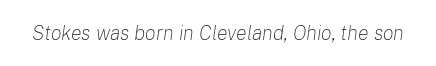
Q: Is the text bold? A: No.
Q: Is the text italic (slanted)? A: Yes, it leans right by about 8 degrees.
Q: Is the text underlined? A: No.
Q: Is the spacing between letters normal or unusually wide? A: Normal.
